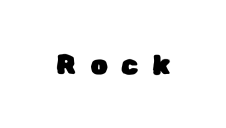
Each row of text sits above clean, open space. Does extra space separate the letters? Yes, quite a lot of it. A typesetter would label this face a sans. It's the straight-up-and-down kind of type.
